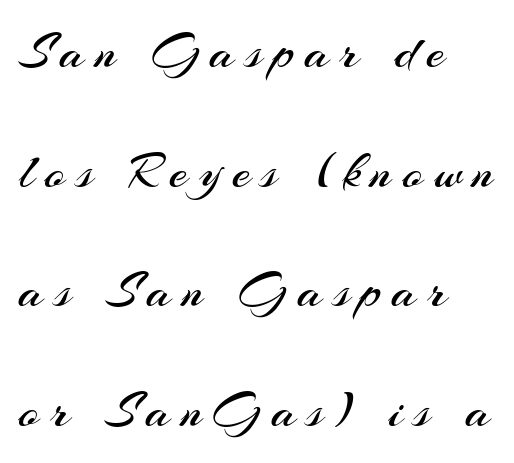
Type style note: lacks serifs. This block would shrink considerably if given ordinary leading; it's expanded now. What stands out about the letter spacing? Its width — letters are far apart. The specimen omits any rule beneath the text block's lines.
